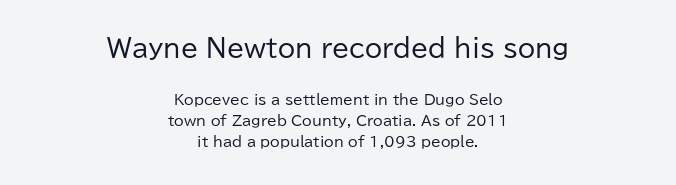
The image shows 25 px text type, upright; set centered, normal line spacing (1.5x), normal letter spacing, not underlined; the first (top) block is 1.79x larger.
